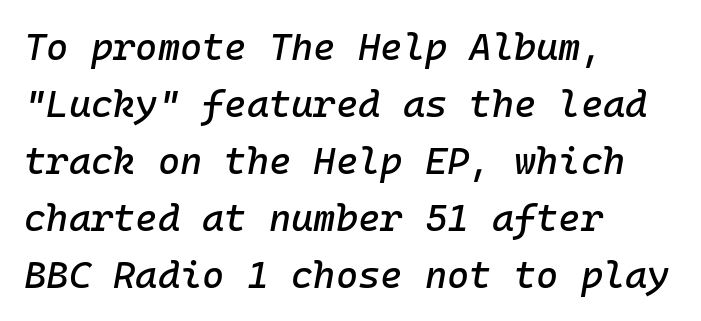
The image shows 38 px text type, italic (leaning right), monospaced; set left-aligned, normal line spacing (1.5x), normal letter spacing, not underlined; low stroke contrast and a medium x-height.
